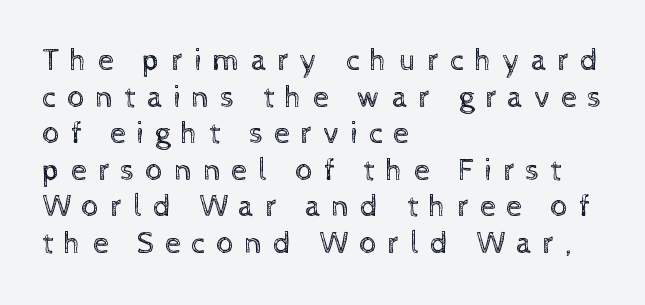
The image shows 31 px regular-weight type, upright; set left-aligned, line spacing 1.18x, unusually wide letter spacing (+0.35 em), not underlined; a medium x-height.
